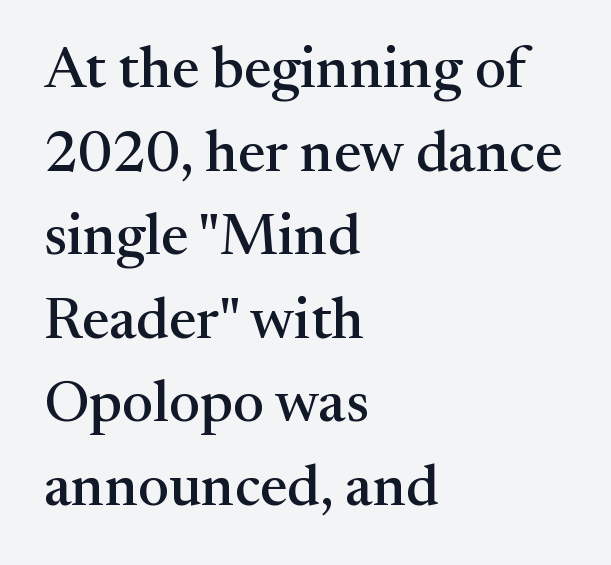
{"serif": "yes", "italic": "no", "width": "normal", "stroke_contrast": "medium", "x_height": "medium", "monospaced": "no", "underline": "no", "align": "left", "line_spacing": "normal", "line_spacing_ratio": 1.44, "letter_spacing": "normal", "letter_spacing_em": 0.0, "glyph_px": 58}
